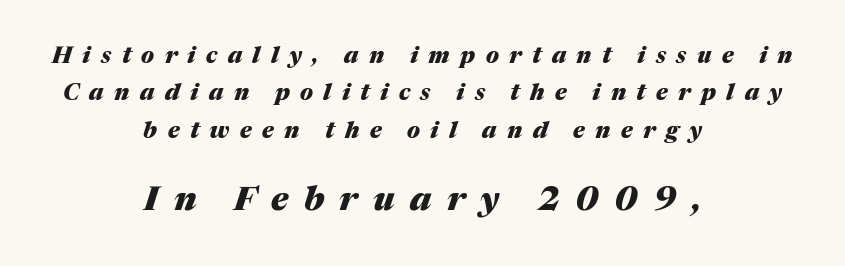
The image shows 34 px heavy type, italic (leaning right); set centered, normal line spacing (1.62x), unusually wide letter spacing (+0.45 em), not underlined; the second (bottom) block is 1.48x larger; medium stroke contrast and a medium x-height.
